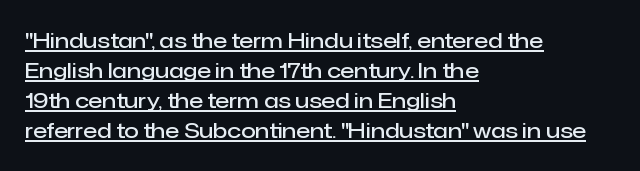
{"italic": "no", "bold": "semi", "underline": "yes", "align": "left", "line_spacing": "normal", "line_spacing_ratio": 1.43, "letter_spacing": "normal", "letter_spacing_em": 0.0, "glyph_px": 21}
